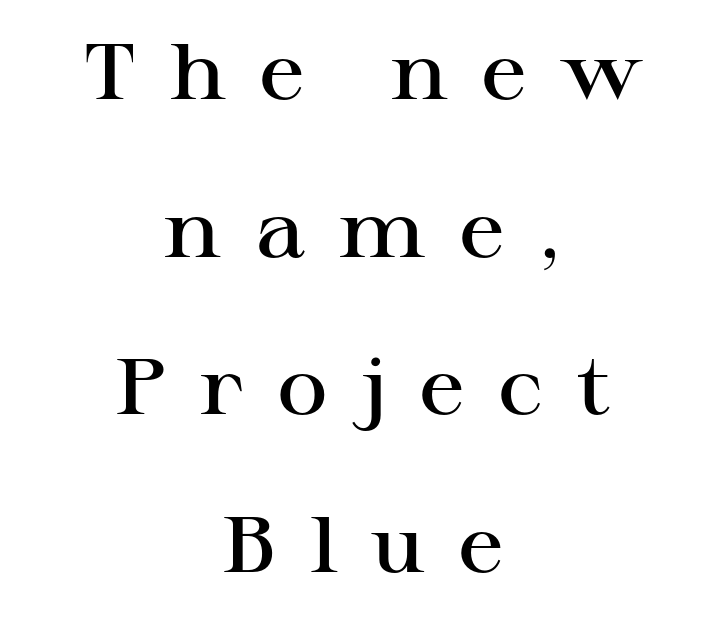
Q: Is the text bold? A: Semi-bold.
Q: Is the text italic (slanted)? A: No, it is upright.
Q: Is the typeface a serif or a sans-serif typeface? A: Serif.
Q: Is the text underlined? A: No.
Q: How is the paragraph aligned? A: Centered.
Q: Is the spacing between letters normal or unusually wide? A: Unusually wide.
Q: Is the spacing between lines tight, normal or loose? A: Loose.
Q: Width (condensed, normal, or wide)? A: Wide.
Q: Stroke contrast? A: High.
Q: x-height? A: Medium.
Q: Monospaced? A: No.
